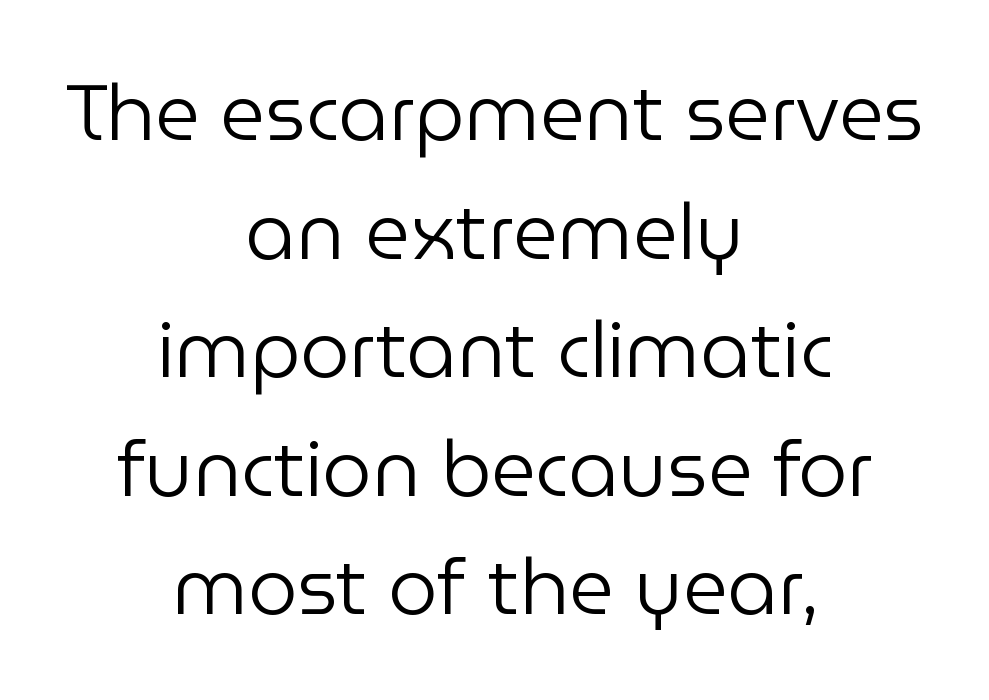
{"serif": "no", "italic": "no", "bold": "no", "weight": "regular", "width": "normal", "stroke_contrast": "low", "x_height": "medium", "monospaced": "no", "underline": "no", "align": "center", "line_spacing": "normal", "line_spacing_ratio": 1.52, "letter_spacing": "normal", "letter_spacing_em": 0.0, "glyph_px": 78}
